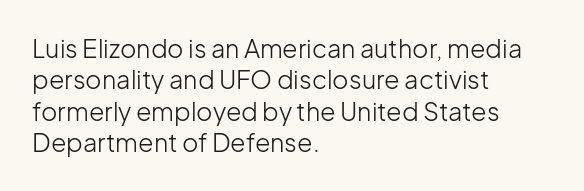
{"italic": "no", "bold": "no", "underline": "no", "align": "left", "line_spacing": "normal", "line_spacing_ratio": 1.26, "letter_spacing": "normal", "letter_spacing_em": 0.0, "glyph_px": 25}
